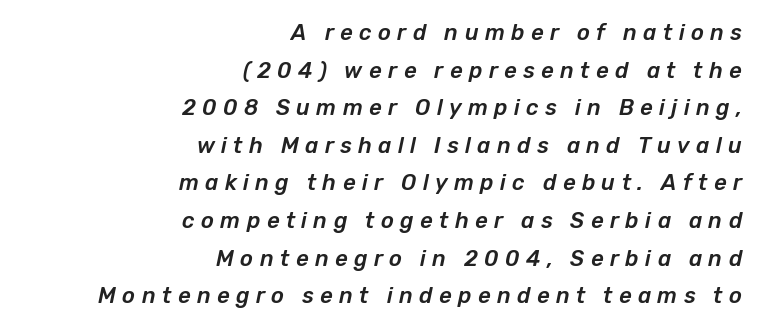
Q: Is the text italic (slanted)? A: Yes, it leans right by about 12 degrees.
Q: Is the text underlined? A: No.
Q: How is the paragraph aligned? A: Right-aligned.
Q: Is the spacing between letters normal or unusually wide? A: Unusually wide.
